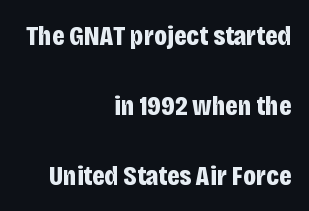
{"serif": "no", "italic": "no", "bold": "yes", "weight": "bold", "width": "condensed", "stroke_contrast": "low", "x_height": "large", "monospaced": "no", "underline": "no", "align": "right", "line_spacing": "loose", "line_spacing_ratio": 2.5, "letter_spacing": "normal", "letter_spacing_em": 0.0, "glyph_px": 28}
